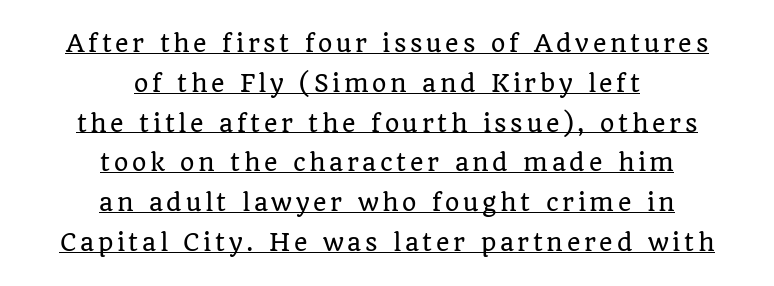
{"italic": "no", "underline": "yes", "align": "center", "line_spacing_ratio": 1.73, "glyph_px": 23}
